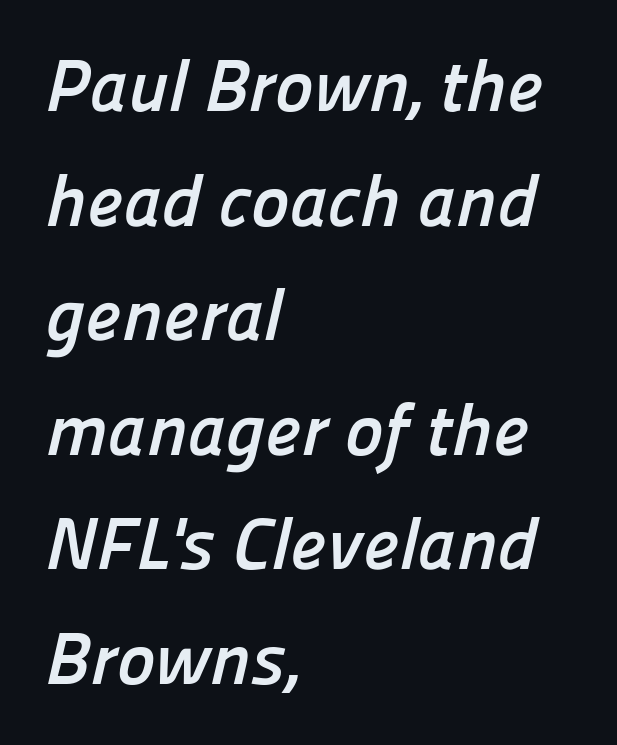
The image shows 73 px semibold sans-serif type; set left-aligned, normal line spacing (1.57x), normal letter spacing, not underlined; low stroke contrast and a medium x-height.
